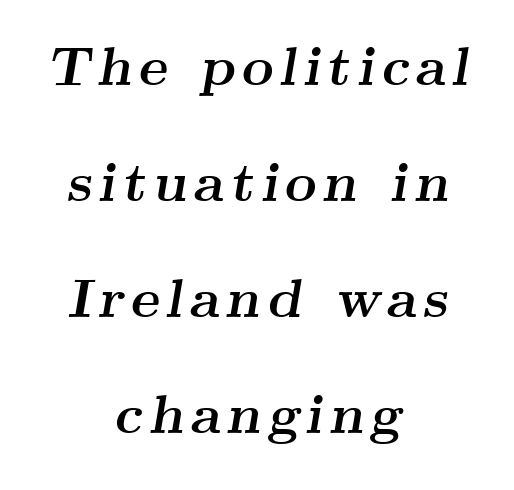
Q: Is the text bold? A: Yes.
Q: Is the text italic (slanted)? A: Yes, it leans right by about 9 degrees.
Q: Is the typeface a serif or a sans-serif typeface? A: Serif.
Q: Is the text underlined? A: No.
Q: How is the paragraph aligned? A: Centered.
Q: Is the spacing between lines tight, normal or loose? A: Loose.
Q: Width (condensed, normal, or wide)? A: Wide.
Q: Stroke contrast? A: Medium.
Q: x-height? A: Small.
Q: Monospaced? A: No.
